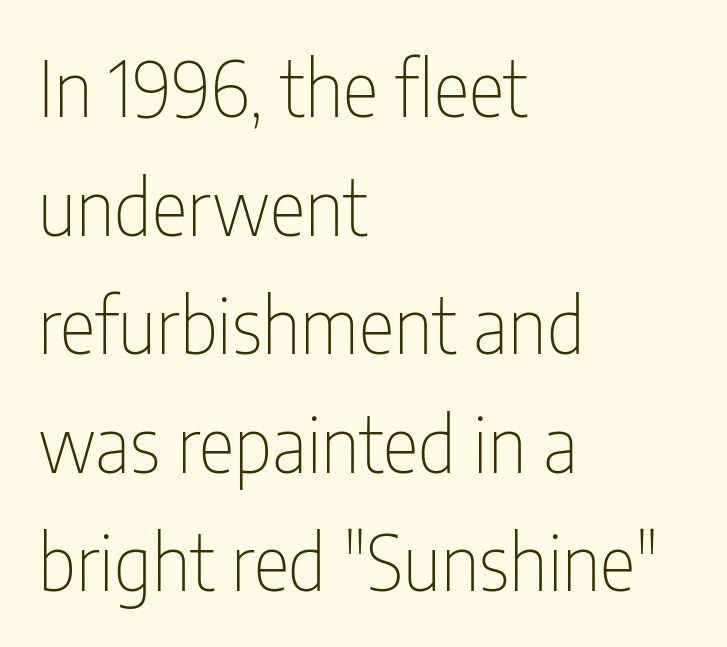
Is this a sans? Yes — the strokes have no serifs. Descender tails drop into unmarked territory. Ink coverage per letter is moderate at most. Alignment: flush left. Rows of type keep a routine distance in the vertical direction. How are the letters spaced? Ordinarily, with no added tracking.
